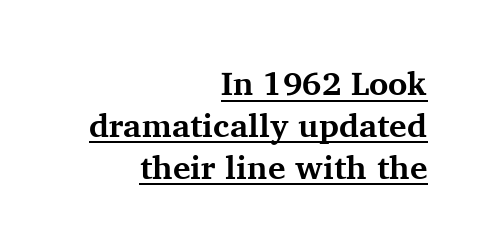
The image shows 33 px bold serif type, upright; set right-aligned, normal line spacing (1.27x), normal letter spacing, underlined; medium stroke contrast and a medium x-height.
